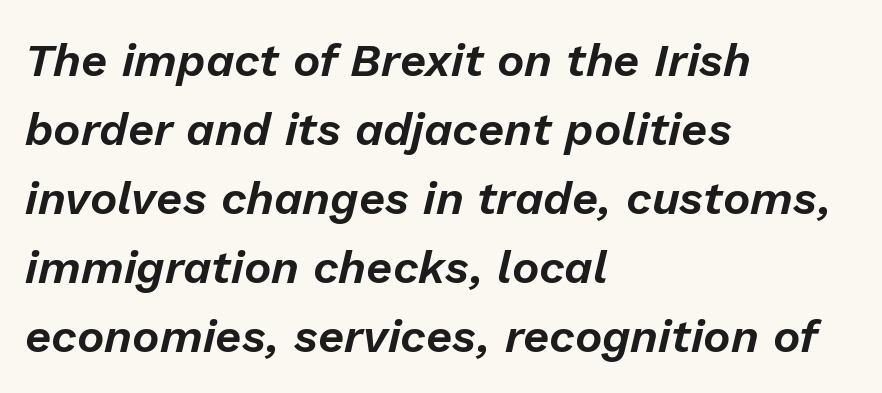
{"italic": "yes", "lean": "right", "slant_degrees": 13, "width": "normal", "stroke_contrast": "low", "x_height": "medium", "monospaced": "no", "underline": "no", "align": "left", "line_spacing": "normal", "line_spacing_ratio": 1.5, "letter_spacing": "normal", "letter_spacing_em": 0.0, "glyph_px": 46}
